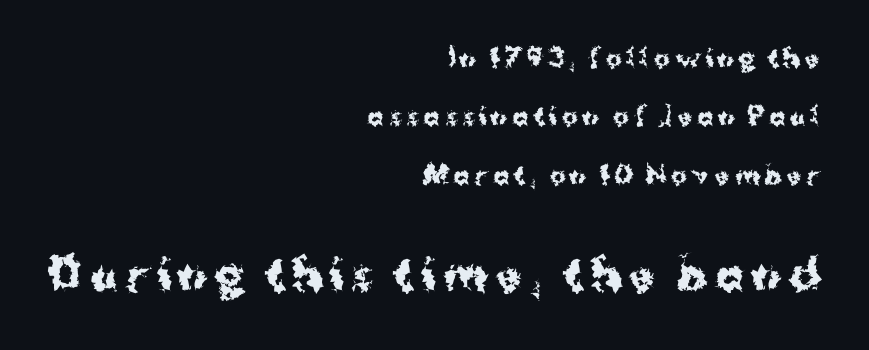
Q: Is the text bold? A: Yes.
Q: Is the text italic (slanted)? A: No, it is upright.
Q: Is the typeface a serif or a sans-serif typeface? A: Sans-serif.
Q: Is the text underlined? A: No.
Q: How is the paragraph aligned? A: Right-aligned.
Q: Is the spacing between lines tight, normal or loose? A: Loose.
Q: Which block of text is set in a larger size, the first (top) or the second (bottom)? A: The second (bottom) one.
Q: Width (condensed, normal, or wide)? A: Normal.
Q: Stroke contrast? A: Medium.
Q: x-height? A: Medium.
Q: Monospaced? A: No.
